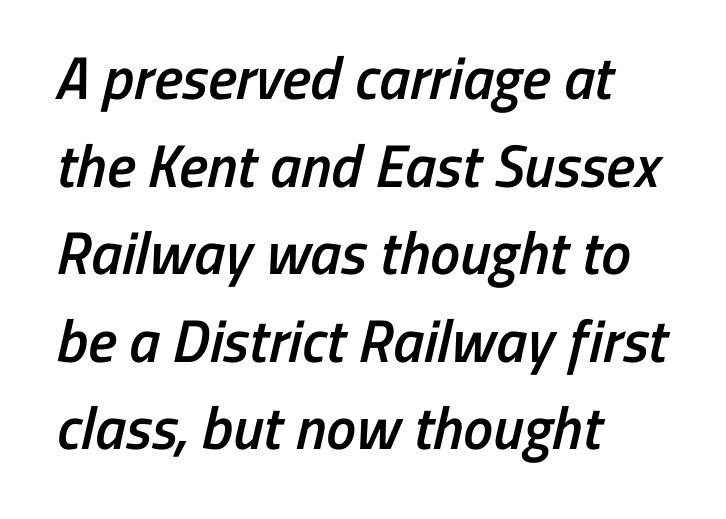
Q: Is the text bold? A: Semi-bold.
Q: Is the typeface a serif or a sans-serif typeface? A: Sans-serif.
Q: Is the text underlined? A: No.
Q: How is the paragraph aligned? A: Left-aligned.
Q: Is the spacing between letters normal or unusually wide? A: Normal.
Q: Is the spacing between lines tight, normal or loose? A: Normal.
Q: Width (condensed, normal, or wide)? A: Condensed.
Q: Stroke contrast? A: Low.
Q: x-height? A: Medium.
Q: Monospaced? A: No.
